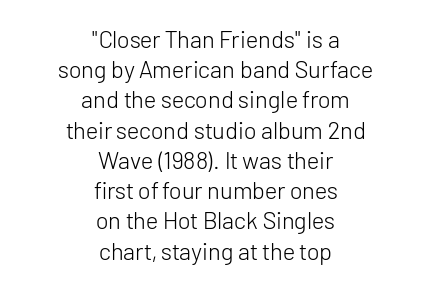
Q: Is the text bold? A: No.
Q: Is the text italic (slanted)? A: No, it is upright.
Q: Is the text underlined? A: No.
Q: How is the paragraph aligned? A: Centered.
Q: Is the spacing between letters normal or unusually wide? A: Normal.
Q: Is the spacing between lines tight, normal or loose? A: Normal.
